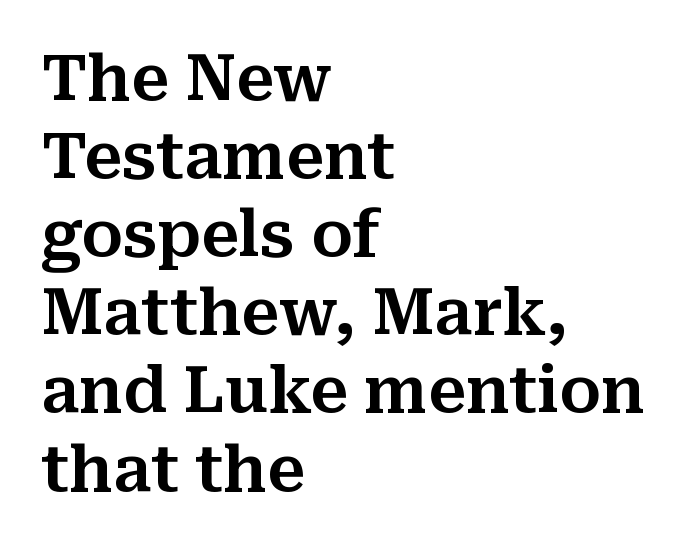
{"serif": "yes", "italic": "no", "width": "normal", "stroke_contrast": "medium", "x_height": "medium", "monospaced": "no", "underline": "no", "align": "left", "line_spacing_ratio": 1.24, "letter_spacing": "normal", "letter_spacing_em": 0.0, "glyph_px": 63}
